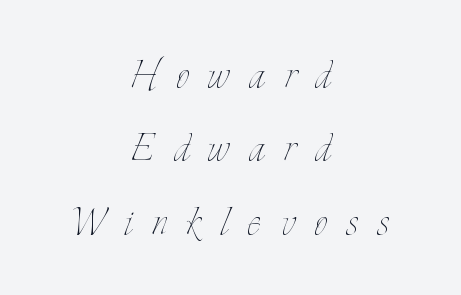
Q: Is the text bold? A: No.
Q: Is the text italic (slanted)? A: Yes.
Q: Is the text underlined? A: No.
Q: How is the paragraph aligned? A: Centered.
Q: Is the spacing between letters normal or unusually wide? A: Unusually wide.
Q: Is the spacing between lines tight, normal or loose? A: Normal.
Q: Width (condensed, normal, or wide)? A: Condensed.
Q: Stroke contrast? A: Low.
Q: x-height? A: Small.
Q: Monospaced? A: No.
